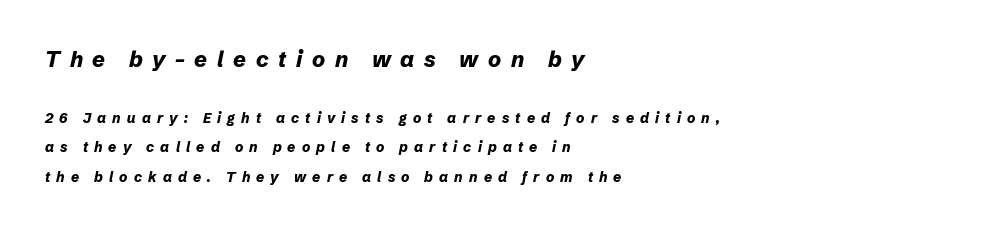
The image shows 22 px bold type, italic (leaning right); set left-aligned, loose line spacing (2.1x), unusually wide letter spacing (+0.44 em), not underlined; the first (top) block is 1.57x larger.
